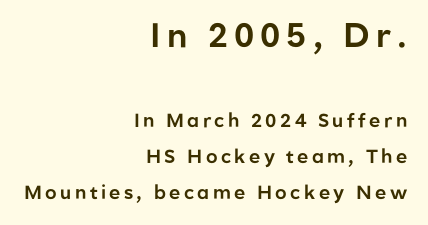
Q: Is the text italic (slanted)? A: No, it is upright.
Q: Is the typeface a serif or a sans-serif typeface? A: Sans-serif.
Q: Is the text underlined? A: No.
Q: How is the paragraph aligned? A: Right-aligned.
Q: Which block of text is set in a larger size, the first (top) or the second (bottom)? A: The first (top) one.
Q: Width (condensed, normal, or wide)? A: Normal.
Q: Stroke contrast? A: Low.
Q: x-height? A: Medium.
Q: Monospaced? A: No.
